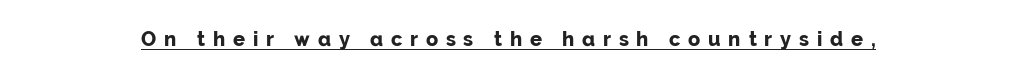
{"italic": "no", "bold": "yes", "underline": "yes", "letter_spacing": "wide", "letter_spacing_em": 0.39, "glyph_px": 20}
